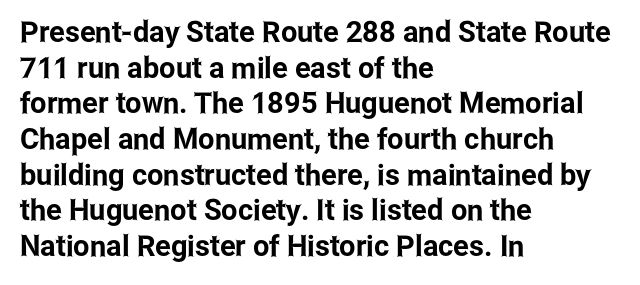
The passage shown is typeset with a sans-serif family. Observe the ordinary spacing: letters are neighbours, not strangers. Proportional: the letters do not fall into vertical columns. Italic: no, the glyphs are upright roman.
